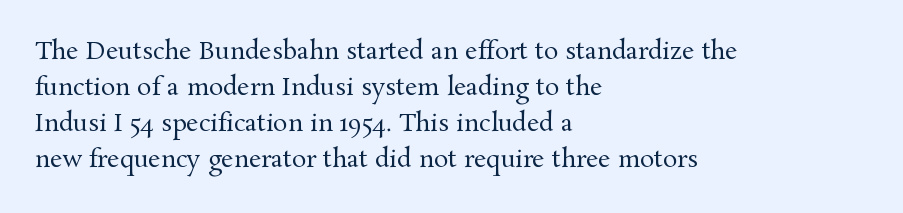
Q: Is the text bold? A: No.
Q: Is the text italic (slanted)? A: No, it is upright.
Q: Is the text underlined? A: No.
Q: How is the paragraph aligned? A: Left-aligned.
Q: Is the spacing between letters normal or unusually wide? A: Normal.
Q: Is the spacing between lines tight, normal or loose? A: Normal.
